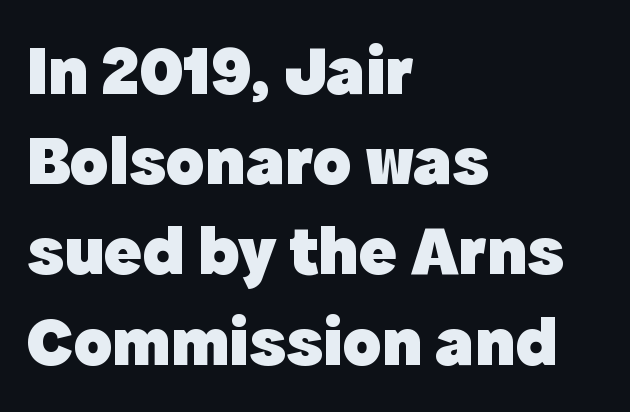
Is this a fixed-width face? No — the glyphs have proportional, varying widths. Does the lettering tilt? It doesn't — this is upright. The tracking reads as untouched default to a designer's eye. Does the type have serifs? No, each stem ends abruptly. Teacher's note: observe the even left margin — that is flush-left alignment. The glyphs have the mass of a bold cut.
